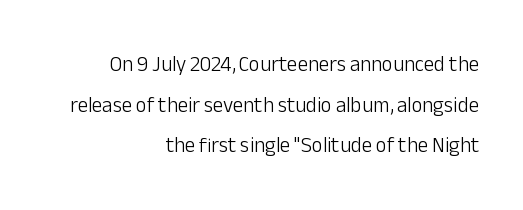
Q: Is the text bold? A: No.
Q: Is the text italic (slanted)? A: No, it is upright.
Q: Is the text underlined? A: No.
Q: How is the paragraph aligned? A: Right-aligned.
Q: Is the spacing between letters normal or unusually wide? A: Normal.
Q: Is the spacing between lines tight, normal or loose? A: Loose.
